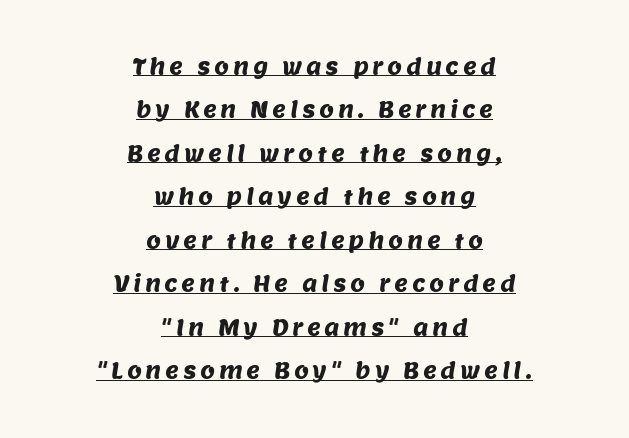
The rendered words wear a rule along their underside. Each line is balanced around a shared central axis. This sample trades compactness for vertical openness between lines.
